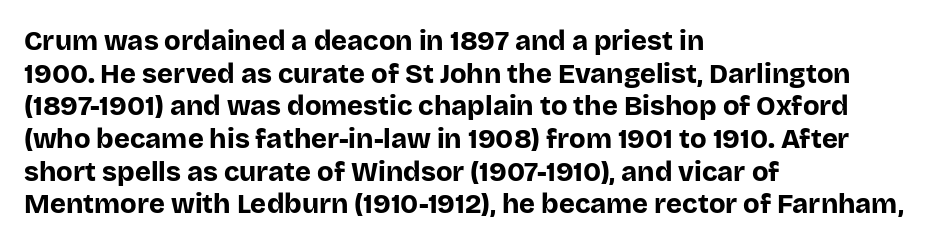
The glyphs are unaccompanied by any horizontal stroke below them. The passage shown is emphatically bold. The lettering holds an erect, upright posture throughout. Here the glyphs are tracked normally, forming tight word shapes.
